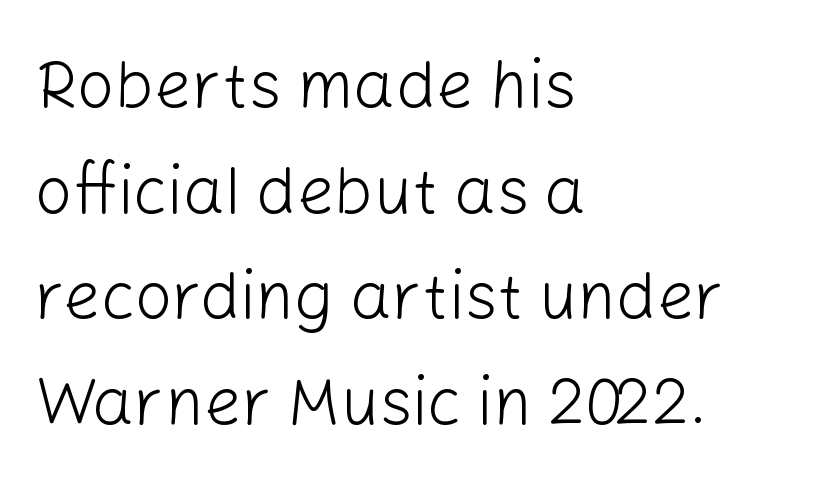
The image shows 66 px light sans-serif type, upright; set left-aligned, normal line spacing (1.6x), normal letter spacing, not underlined; low stroke contrast and a medium x-height.
